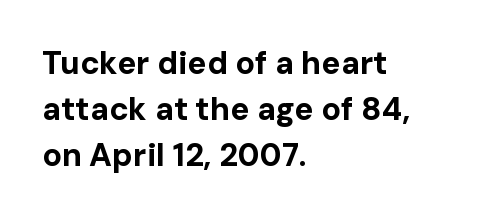
The image shows 32 px bold sans-serif type, upright; set left-aligned, normal line spacing (1.44x), normal letter spacing, not underlined; low stroke contrast and a medium x-height.
